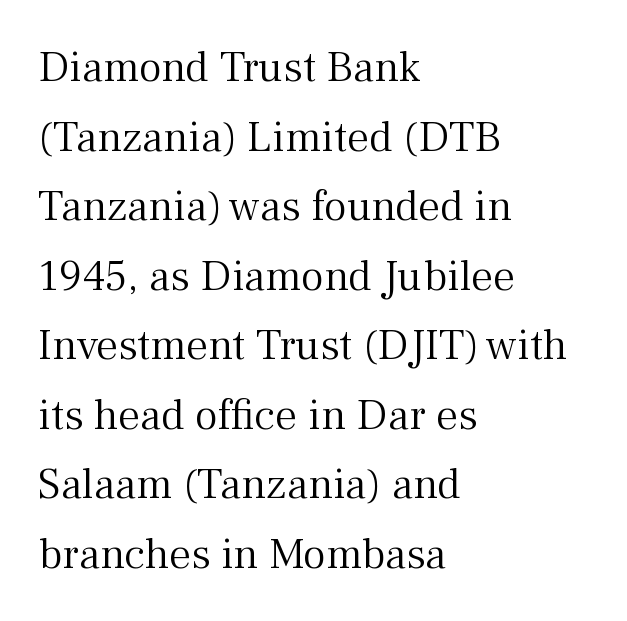
Vertical strokes here are truly vertical. The compositor pushed each line to the left boundary. Tracking value appears to be zero — textbook default spacing. The typeface has the unassuming heft of standard copy or less. These lines are rendered in a variable-pitch font. A typesetter would call this leading conventional body-copy spacing.
